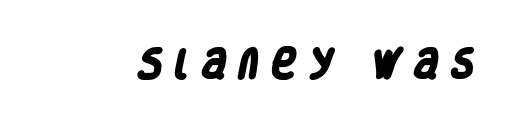
The tracking jumps out immediately: characters are airy and widely separated. How heavy is the stroke? Heavy — this is a bold. Type without underlining. Is this a sans? Yes — the strokes have no serifs. Note the varied advance widths — an 'i' is clearly narrower than an 'm'.
